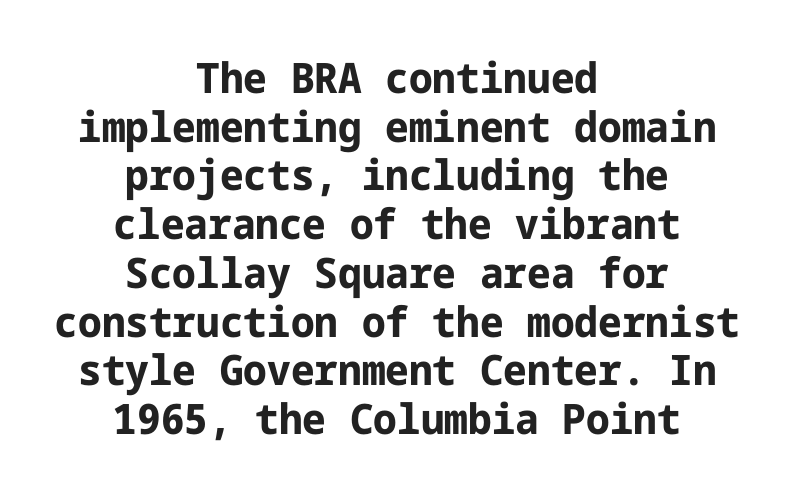
{"serif": "no", "italic": "no", "bold": "yes", "weight": "bold", "width": "normal", "stroke_contrast": "low", "x_height": "medium", "underline": "no", "align": "center", "line_spacing_ratio": 1.16, "letter_spacing": "normal", "letter_spacing_em": 0.0, "glyph_px": 42}
